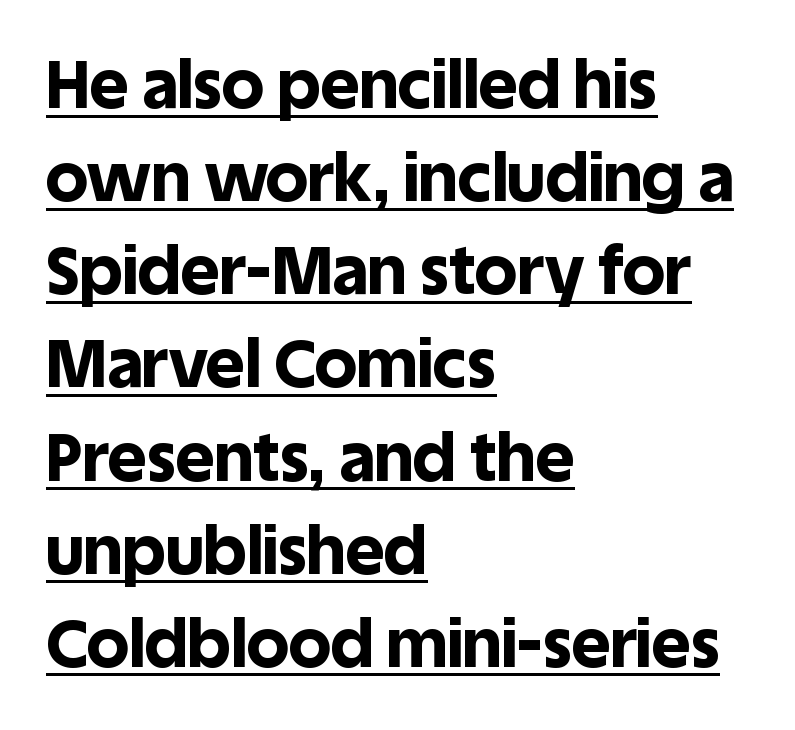
{"serif": "no", "italic": "no", "bold": "yes", "weight": "bold", "width": "normal", "x_height": "large", "monospaced": "no", "underline": "yes", "align": "left", "line_spacing": "normal", "line_spacing_ratio": 1.39, "letter_spacing": "normal", "letter_spacing_em": 0.0, "glyph_px": 67}
